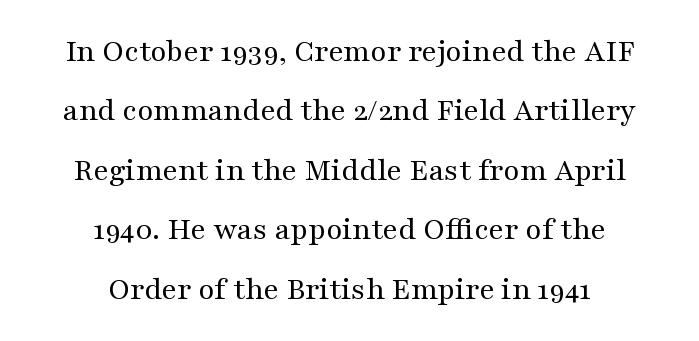
{"serif": "yes", "italic": "no", "bold": "no", "weight": "regular", "width": "wide", "stroke_contrast": "medium", "x_height": "medium", "monospaced": "no", "underline": "no", "align": "center", "line_spacing_ratio": 1.8, "letter_spacing": "normal", "letter_spacing_em": 0.0, "glyph_px": 33}
